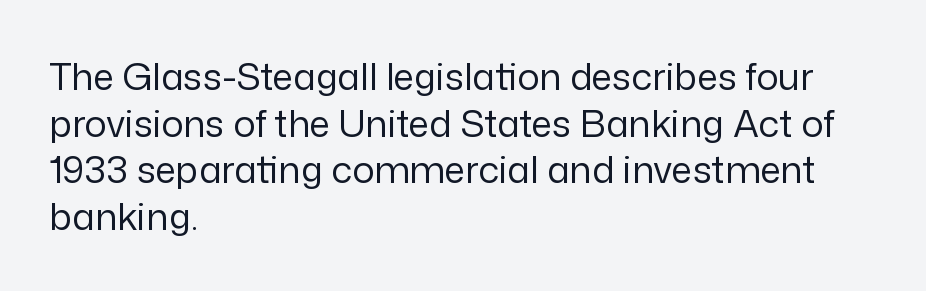
Q: Is the text bold? A: No.
Q: Is the text italic (slanted)? A: No, it is upright.
Q: Is the typeface a serif or a sans-serif typeface? A: Sans-serif.
Q: Is the text underlined? A: No.
Q: How is the paragraph aligned? A: Left-aligned.
Q: Is the spacing between letters normal or unusually wide? A: Normal.
Q: Is the spacing between lines tight, normal or loose? A: Normal.
Q: Width (condensed, normal, or wide)? A: Normal.
Q: Stroke contrast? A: Low.
Q: x-height? A: Medium.
Q: Monospaced? A: No.
